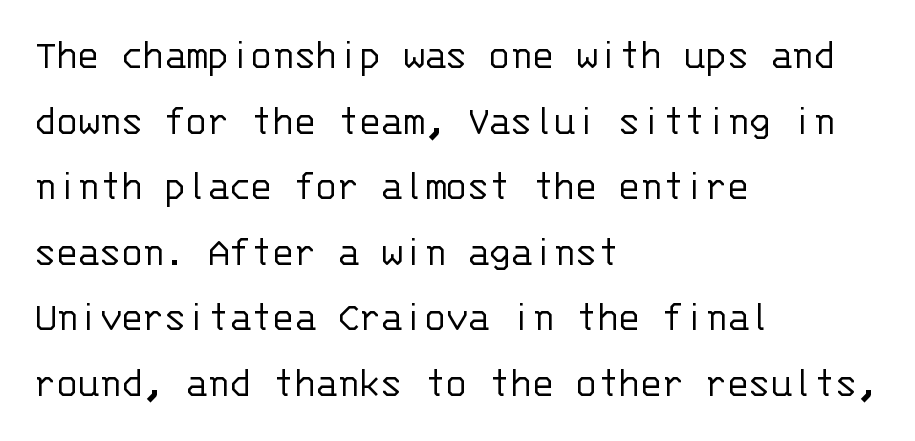
{"serif": "no", "italic": "no", "bold": "no", "weight": "light", "width": "normal", "stroke_contrast": "low", "x_height": "large", "monospaced": "yes", "underline": "no", "align": "left", "line_spacing": "normal", "line_spacing_ratio": 1.49, "letter_spacing": "normal", "letter_spacing_em": 0.0, "glyph_px": 44}
